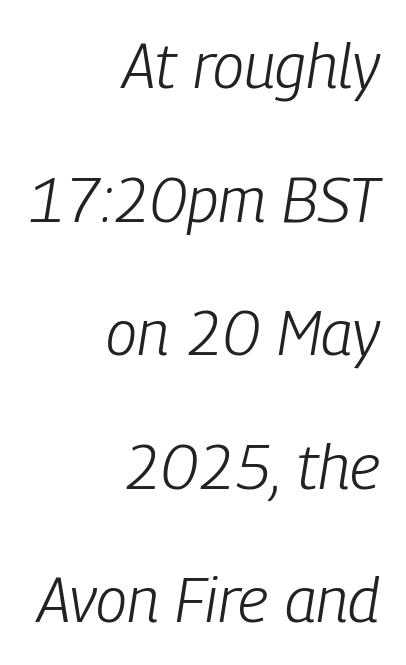
The image shows 63 px light, condensed type, italic (leaning right); set right-aligned, loose line spacing (2.12x), normal letter spacing, not underlined; low stroke contrast and a medium x-height.
